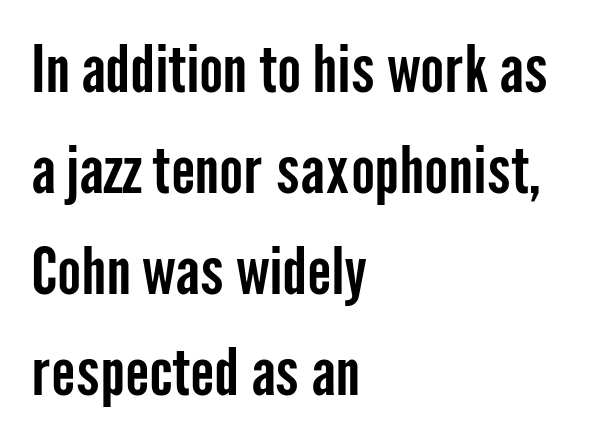
Each letter keeps its own natural width here, so spacing adapts to shape. Alignment: flush left. Has an underline been added? It has not. The font's upright variant was chosen for this text. Observe the absence of serifs on each vertical stroke in this sample. No extra tracking has been applied to these lines.
